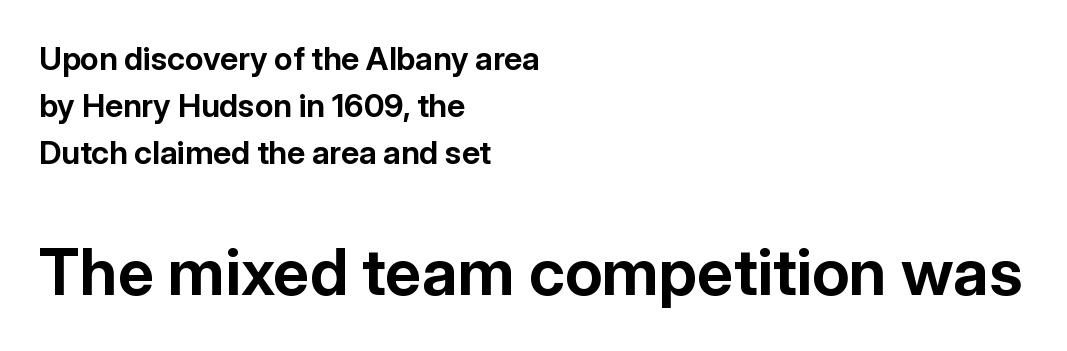
The image shows 65 px bold sans-serif type, upright; set left-aligned, normal line spacing (1.47x), normal letter spacing, not underlined; the second (bottom) block is 2.03x larger; low stroke contrast and a medium x-height.
